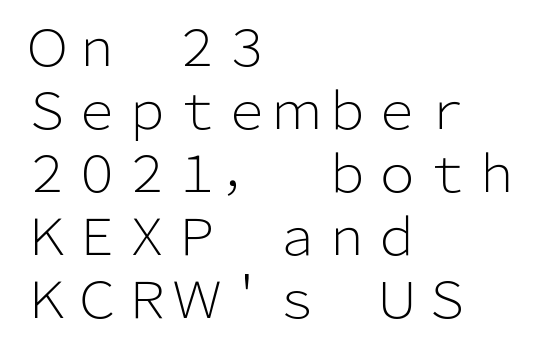
Weight: not bold — regular or lighter. The passage shown is typeset with a sans-serif family. Reading down the column, the eye jumps a familiar distance to each next line. Underline: absent. The typesetter chose a ragged-right arrangement here. These lines are rendered in a variable-pitch font.
